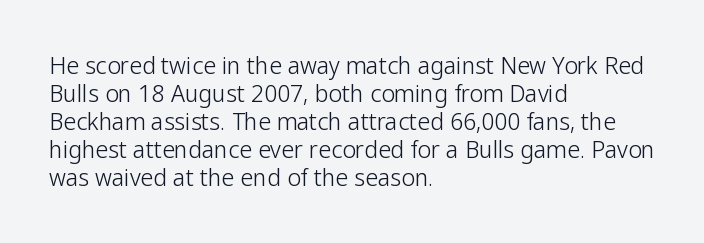
{"italic": "no", "bold": "no", "underline": "no", "align": "left", "line_spacing_ratio": 1.22, "letter_spacing": "normal", "letter_spacing_em": 0.0, "glyph_px": 23}
